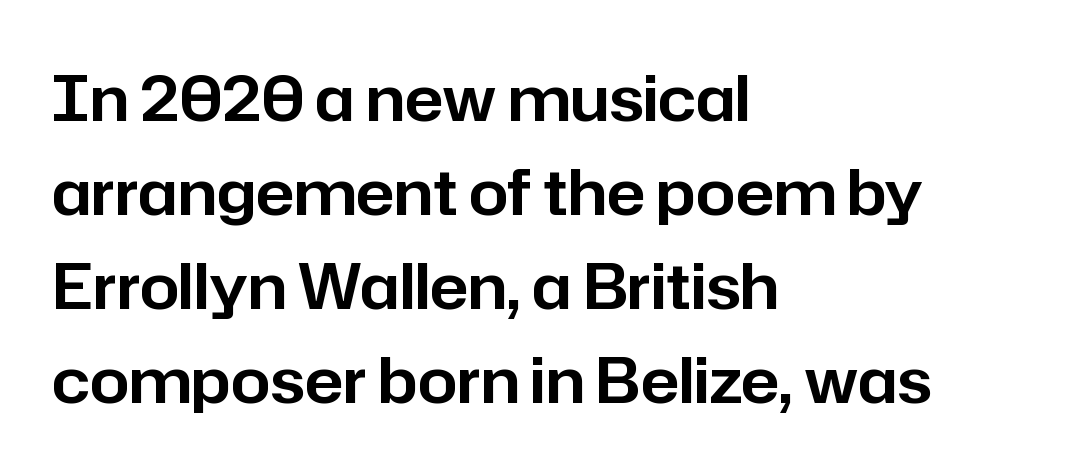
Q: Is the text italic (slanted)? A: No, it is upright.
Q: Is the typeface a serif or a sans-serif typeface? A: Sans-serif.
Q: Is the text underlined? A: No.
Q: How is the paragraph aligned? A: Left-aligned.
Q: Is the spacing between letters normal or unusually wide? A: Normal.
Q: Is the spacing between lines tight, normal or loose? A: Normal.
Q: Width (condensed, normal, or wide)? A: Normal.
Q: Stroke contrast? A: Low.
Q: x-height? A: Medium.
Q: Monospaced? A: No.
